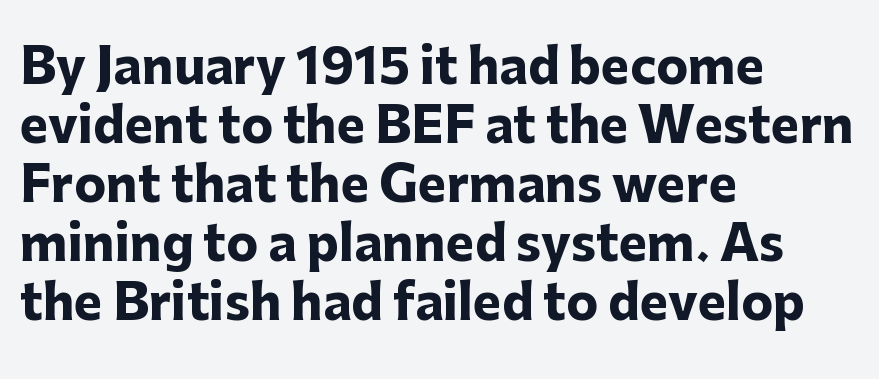
Q: Is the text bold? A: Yes.
Q: Is the text italic (slanted)? A: No, it is upright.
Q: Is the typeface a serif or a sans-serif typeface? A: Sans-serif.
Q: Is the text underlined? A: No.
Q: How is the paragraph aligned? A: Left-aligned.
Q: Is the spacing between letters normal or unusually wide? A: Normal.
Q: Width (condensed, normal, or wide)? A: Normal.
Q: Stroke contrast? A: Low.
Q: x-height? A: Medium.
Q: Monospaced? A: No.
